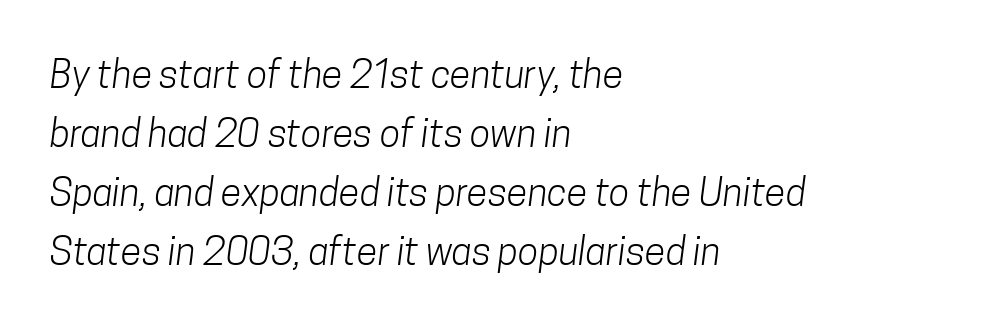
{"serif": "no", "bold": "no", "weight": "light", "width": "condensed", "stroke_contrast": "low", "x_height": "medium", "monospaced": "no", "underline": "no", "align": "left", "line_spacing": "normal", "line_spacing_ratio": 1.55, "letter_spacing": "normal", "letter_spacing_em": 0.0, "glyph_px": 38}
